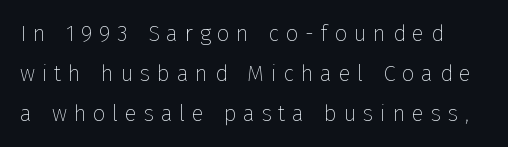
No italicization has been applied; the sample stays upright. The tracking reads as deliberately expanded to a designer's eye. The strokes are not fattened; the text isn't bold. A clean baseline with only descenders dipping below it.
